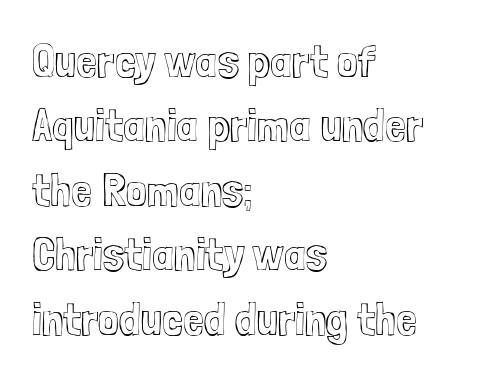
The letters advance in unequal steps, a hallmark of proportional type. The gaps between neighbouring characters are ordinary and unremarkable. Type without underlining. These lines stack with their left ends in a neat column.
